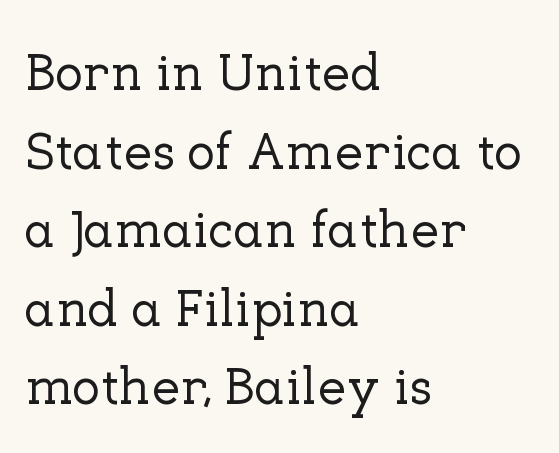
Descender tails drop into unmarked territory. Inter-character spacing is left at the font's built-in metrics. These lines are composed in type with serifs. The text block is weighted toward the left margin, trailing off unevenly rightward. The passage shown is typed in a proportional face where columns would drift. Vertical strokes here are truly vertical.
